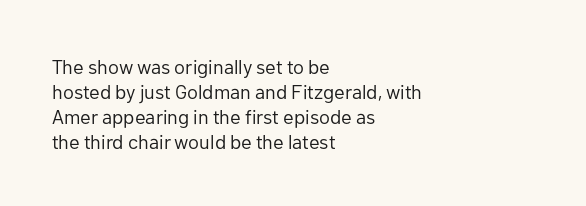
The image shows 20 px text type, upright; set left-aligned, normal line spacing (1.25x), normal letter spacing, not underlined.
